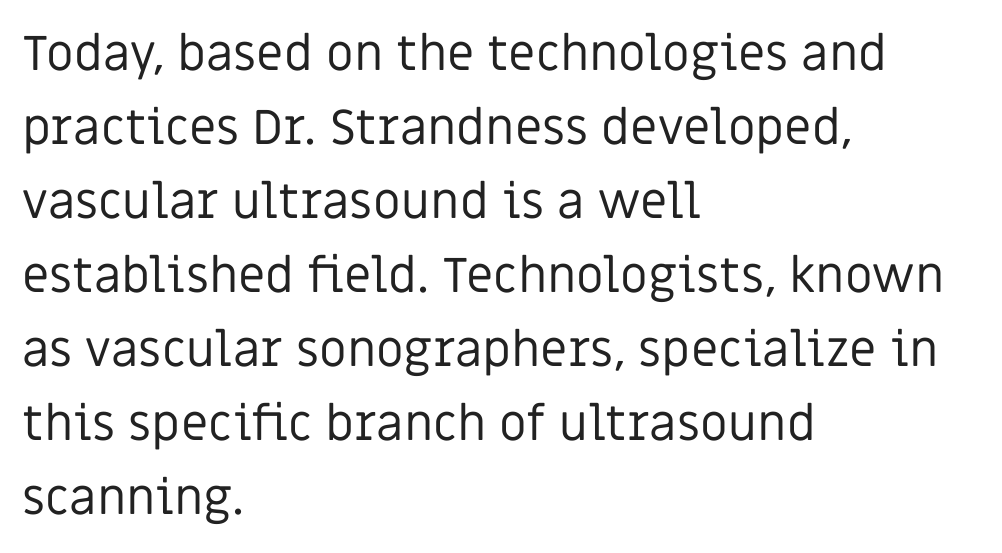
Q: Is the text bold? A: No.
Q: Is the text italic (slanted)? A: No, it is upright.
Q: Is the typeface a serif or a sans-serif typeface? A: Sans-serif.
Q: Is the text underlined? A: No.
Q: How is the paragraph aligned? A: Left-aligned.
Q: Is the spacing between letters normal or unusually wide? A: Normal.
Q: Is the spacing between lines tight, normal or loose? A: Normal.
Q: Width (condensed, normal, or wide)? A: Normal.
Q: Stroke contrast? A: Low.
Q: x-height? A: Large.
Q: Monospaced? A: No.
